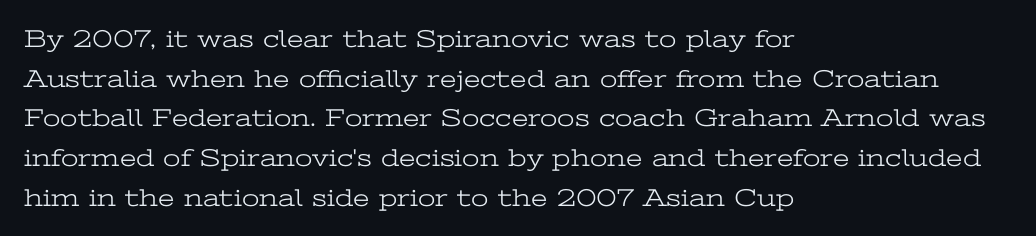
No italicization has been applied; the sample stays upright. Which margin do the lines hug? The left one — the right edge is uneven. Interline gaps are of average width in this sample. Descender tails drop into unmarked territory.
